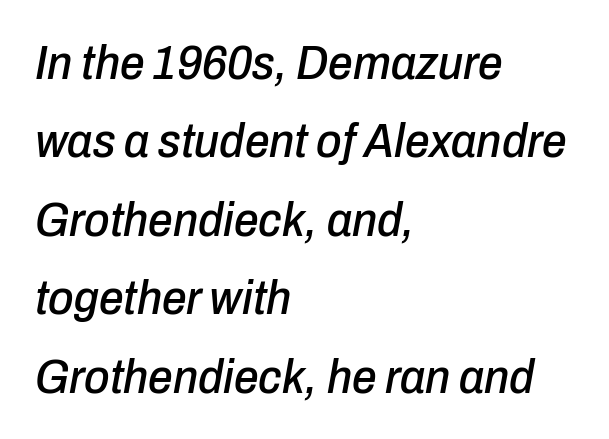
{"italic": "yes", "lean": "right", "slant_degrees": 10, "width": "condensed", "stroke_contrast": "low", "x_height": "medium", "monospaced": "no", "underline": "no", "align": "left", "line_spacing": "normal", "line_spacing_ratio": 1.6, "letter_spacing": "normal", "letter_spacing_em": 0.0, "glyph_px": 49}
